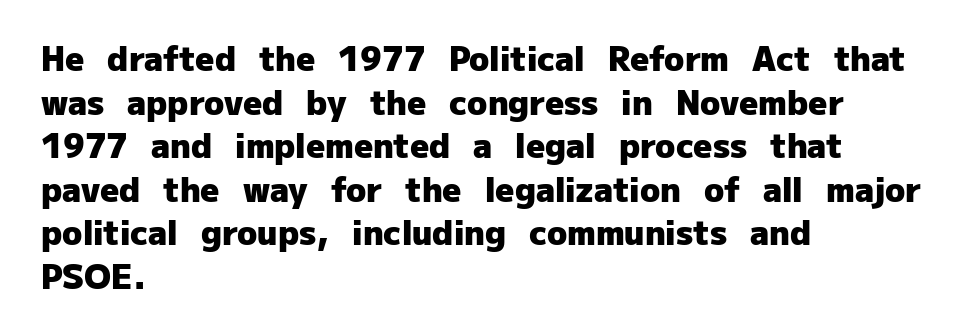
Italic: no, the glyphs are upright roman. Lines of text with bare space underneath. Quick note: interline space is typical. Stroke terminals: plain, sans-serif.
